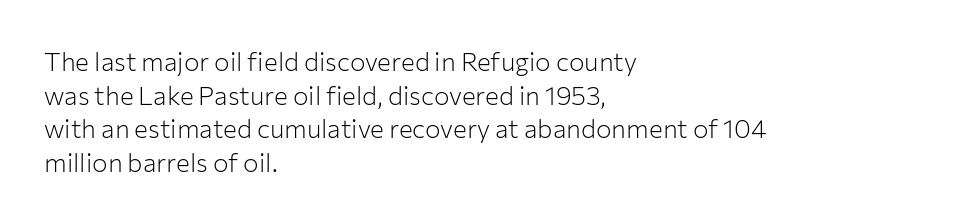
{"italic": "no", "bold": "no", "underline": "no", "align": "left", "line_spacing": "normal", "line_spacing_ratio": 1.29, "letter_spacing": "normal", "letter_spacing_em": 0.0, "glyph_px": 26}
